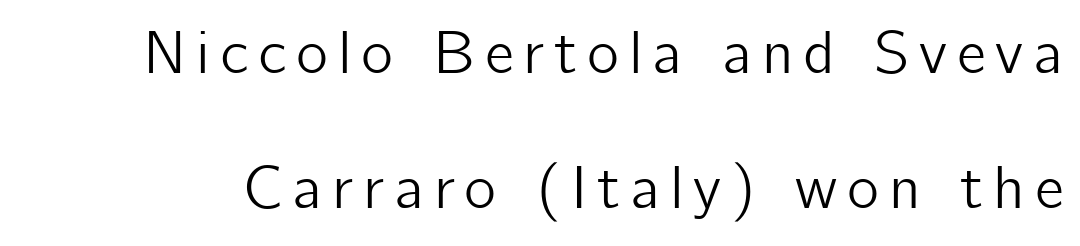
Q: Is the text italic (slanted)? A: No, it is upright.
Q: Is the typeface a serif or a sans-serif typeface? A: Sans-serif.
Q: Is the text underlined? A: No.
Q: Is the spacing between lines tight, normal or loose? A: Loose.
Q: Width (condensed, normal, or wide)? A: Normal.
Q: Stroke contrast? A: Low.
Q: x-height? A: Medium.
Q: Monospaced? A: No.
